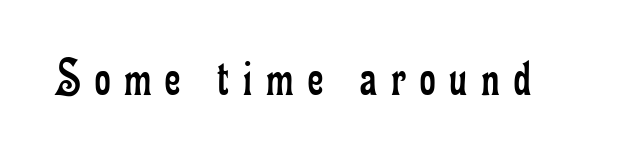
Q: Is the text bold? A: No.
Q: Is the text italic (slanted)? A: No, it is upright.
Q: Is the typeface a serif or a sans-serif typeface? A: Serif.
Q: Is the text underlined? A: No.
Q: Is the spacing between letters normal or unusually wide? A: Unusually wide.
Q: Width (condensed, normal, or wide)? A: Condensed.
Q: Stroke contrast? A: Low.
Q: x-height? A: Small.
Q: Monospaced? A: No.
